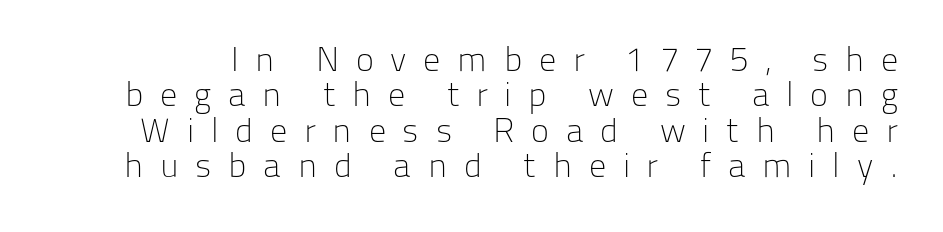
{"serif": "no", "italic": "no", "bold": "no", "weight": "light", "width": "normal", "stroke_contrast": "low", "x_height": "medium", "monospaced": "no", "underline": "no", "line_spacing": "tight", "line_spacing_ratio": 1.04, "letter_spacing": "wide", "letter_spacing_em": 0.49, "glyph_px": 34}
